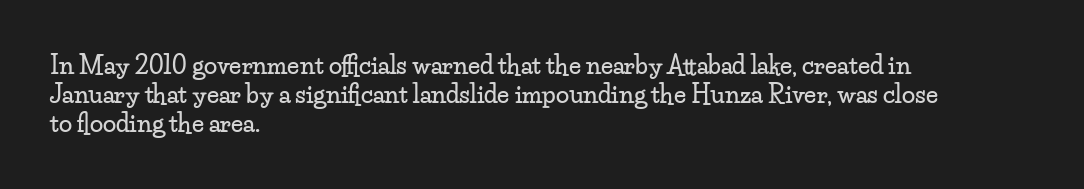
Q: Is the text italic (slanted)? A: No, it is upright.
Q: Is the text underlined? A: No.
Q: How is the paragraph aligned? A: Left-aligned.
Q: Is the spacing between letters normal or unusually wide? A: Normal.
